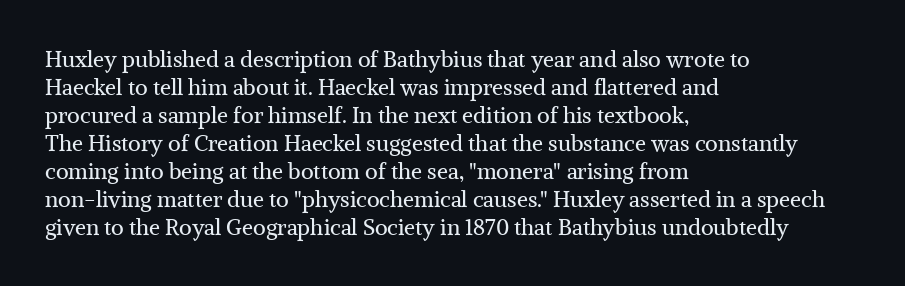
{"italic": "no", "bold": "no", "underline": "no", "align": "left", "line_spacing": "normal", "line_spacing_ratio": 1.27, "letter_spacing": "normal", "letter_spacing_em": 0.0, "glyph_px": 22}
